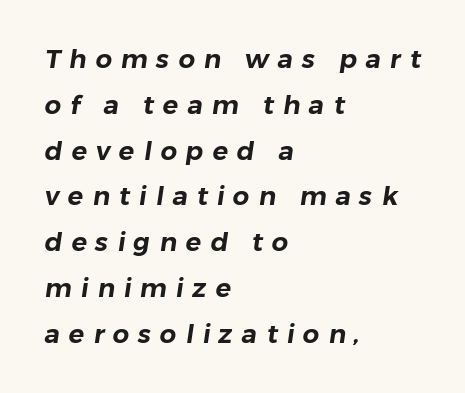
{"underline": "no", "align": "left", "line_spacing_ratio": 1.76, "letter_spacing": "wide", "letter_spacing_em": 0.34, "glyph_px": 26}
